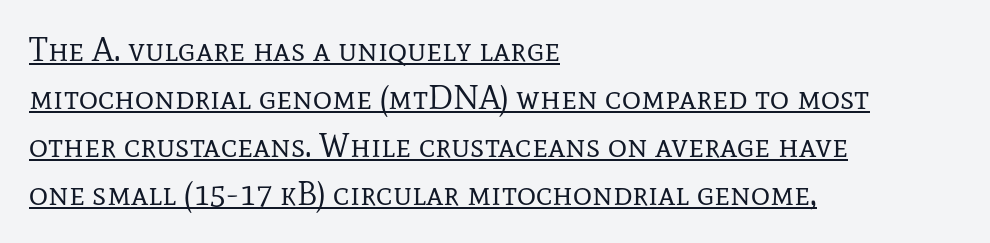
Q: Is the text bold? A: No.
Q: Is the text italic (slanted)? A: No, it is upright.
Q: Is the typeface a serif or a sans-serif typeface? A: Serif.
Q: Is the text underlined? A: Yes.
Q: How is the paragraph aligned? A: Left-aligned.
Q: Is the spacing between letters normal or unusually wide? A: Normal.
Q: Is the spacing between lines tight, normal or loose? A: Normal.
Q: Width (condensed, normal, or wide)? A: Normal.
Q: Stroke contrast? A: Low.
Q: x-height? A: Medium.
Q: Monospaced? A: No.
